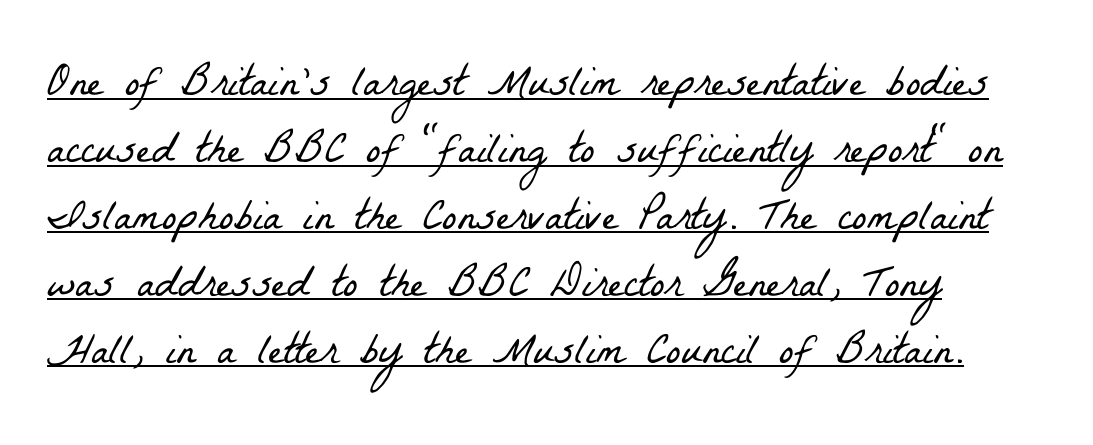
The image shows 44 px light, condensed serif type; set left-aligned, normal line spacing (1.52x), normal letter spacing, underlined; low stroke contrast and a medium x-height.
